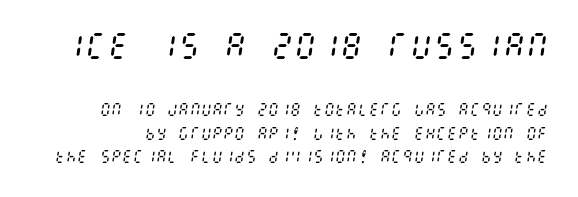
Ink coverage per letter is moderate at most. Block one is the big one; block two sits smaller underneath. Regular leading. Words appear dense and cohesive because spacing is normal. Emphasis-style slanted type is in use.
